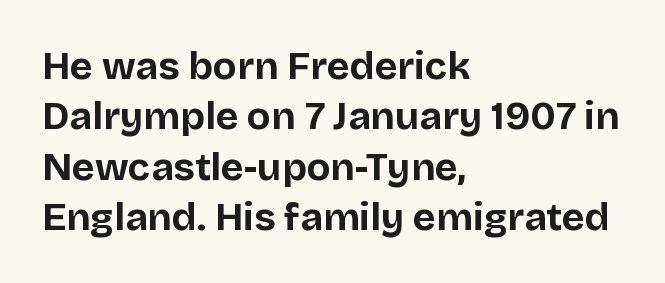
{"serif": "no", "italic": "no", "bold": "yes", "weight": "bold", "width": "normal", "stroke_contrast": "low", "x_height": "large", "monospaced": "no", "underline": "no", "align": "left", "line_spacing": "normal", "line_spacing_ratio": 1.29, "letter_spacing": "normal", "letter_spacing_em": 0.0, "glyph_px": 39}
